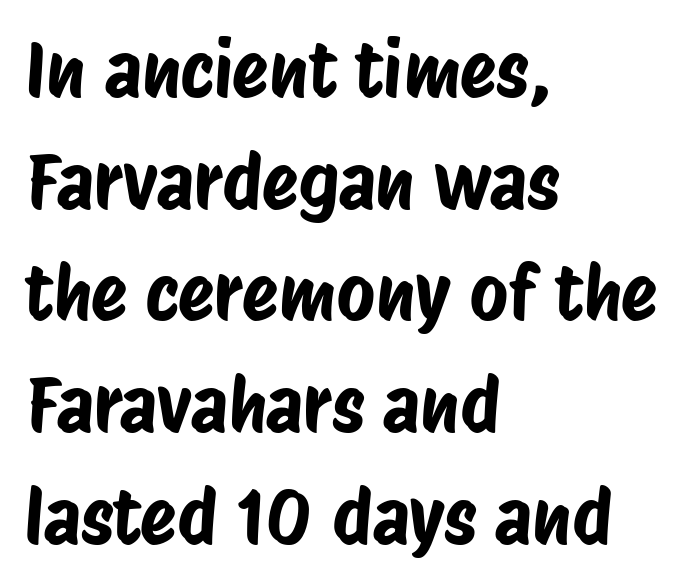
{"serif": "no", "width": "condensed", "stroke_contrast": "low", "x_height": "large", "monospaced": "no", "underline": "no", "align": "left", "line_spacing": "normal", "line_spacing_ratio": 1.49, "letter_spacing": "normal", "letter_spacing_em": 0.0, "glyph_px": 75}
